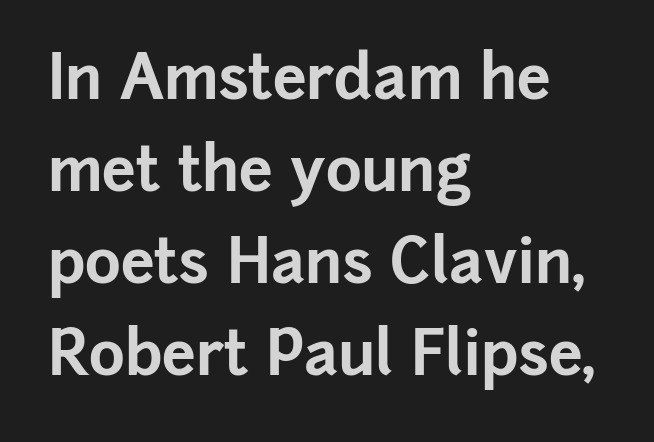
Q: Is the text bold? A: Yes.
Q: Is the text italic (slanted)? A: No, it is upright.
Q: Is the typeface a serif or a sans-serif typeface? A: Sans-serif.
Q: Is the text underlined? A: No.
Q: How is the paragraph aligned? A: Left-aligned.
Q: Is the spacing between letters normal or unusually wide? A: Normal.
Q: Is the spacing between lines tight, normal or loose? A: Normal.
Q: Width (condensed, normal, or wide)? A: Normal.
Q: Stroke contrast? A: Low.
Q: x-height? A: Medium.
Q: Monospaced? A: No.
